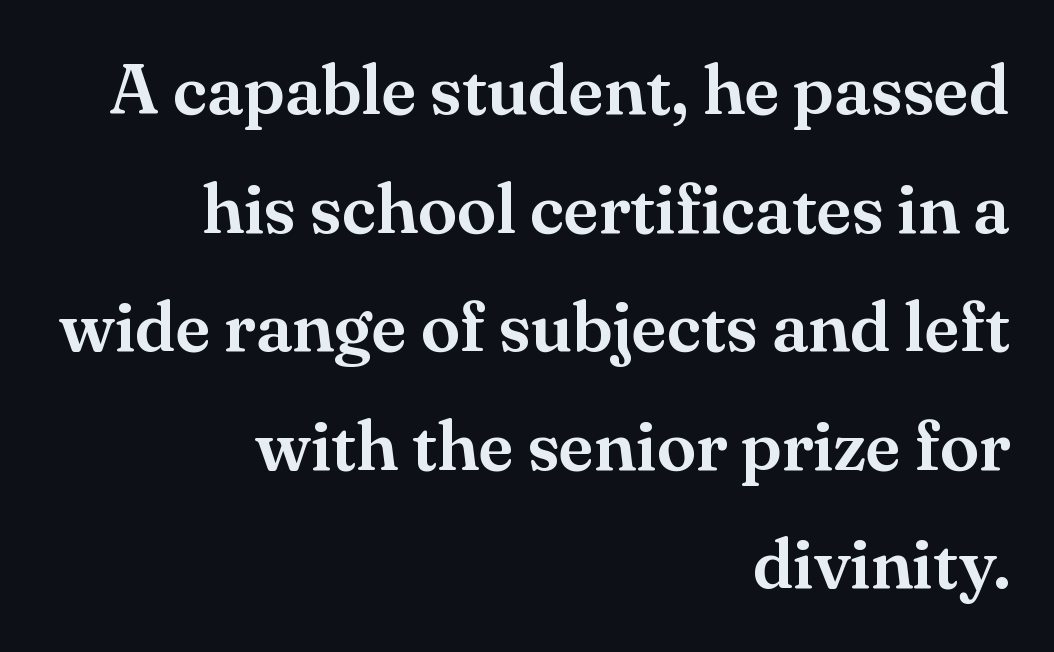
This rendering features lettering with no underline. The paragraph has a hard right edge and a soft left edge. Every stem runs plumb, perpendicular to the baseline. Looks like regular typesetting: each glyph gets only the width it needs. The line-height multiplier appears to be the usual default. A serif font was chosen for this passage.
